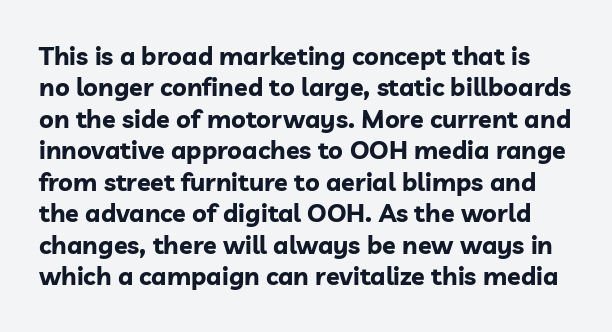
Q: Is the text bold? A: Yes.
Q: Is the text italic (slanted)? A: No, it is upright.
Q: Is the text underlined? A: No.
Q: Is the spacing between letters normal or unusually wide? A: Normal.
Q: Is the spacing between lines tight, normal or loose? A: Normal.
